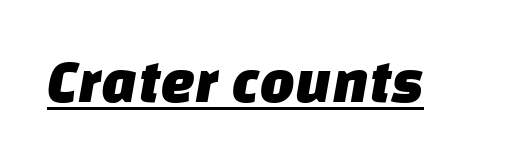
Q: Is the typeface a serif or a sans-serif typeface? A: Sans-serif.
Q: Is the text underlined? A: Yes.
Q: Is the spacing between letters normal or unusually wide? A: Normal.
Q: Width (condensed, normal, or wide)? A: Normal.
Q: Stroke contrast? A: Low.
Q: x-height? A: Large.
Q: Monospaced? A: No.
